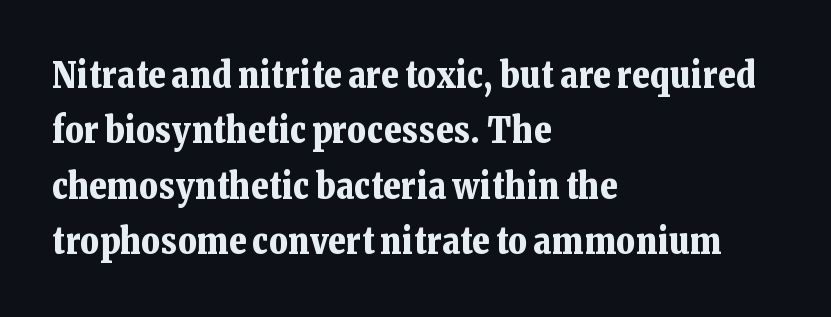
You could call the tracking neutral — neither tight nor loose. Character widths vary here, with narrow letters taking less room than wide ones. You'd pick this weight for a headline — it's a proper bold. What kind of face is this? One with serifs. Each new line begins a customary step beneath the previous one.
